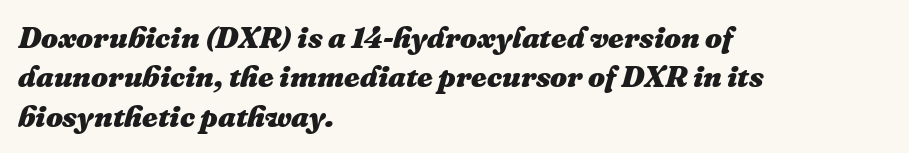
Unmarked baselines from the first word to the last. The rendering uses a bold face; every stroke is thick and dark. It's the slanting kind of type. Spacing between characters is what you'd get straight out of the box. Horizontal bands of white between lines are of average thickness.
